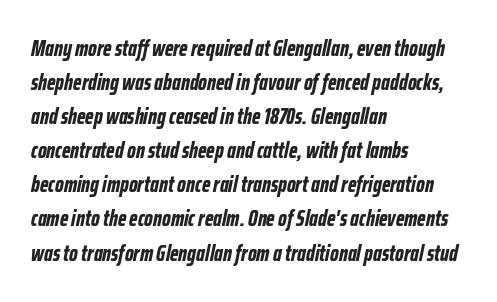
The image shows 22 px bold type, italic (leaning right); set left-aligned, normal line spacing (1.55x), normal letter spacing, not underlined.
